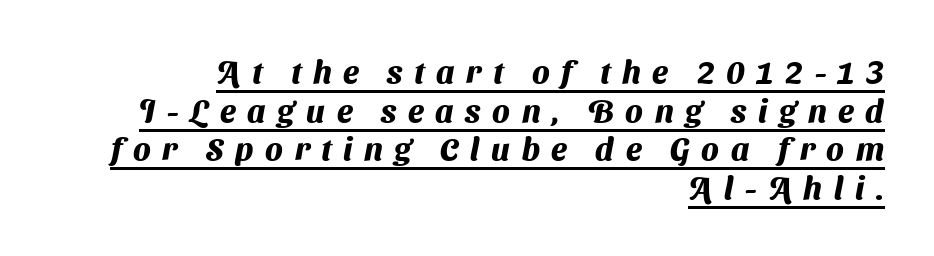
Beneath each row of characters lies a ruled line. The tracking reads as deliberately expanded to a designer's eye. Does the type have serifs? No, each stem ends abruptly. Casual observation: everything's shoved over to the right. Proportional: the letters do not fall into vertical columns. Summary of weight: heavy, a full bold.
